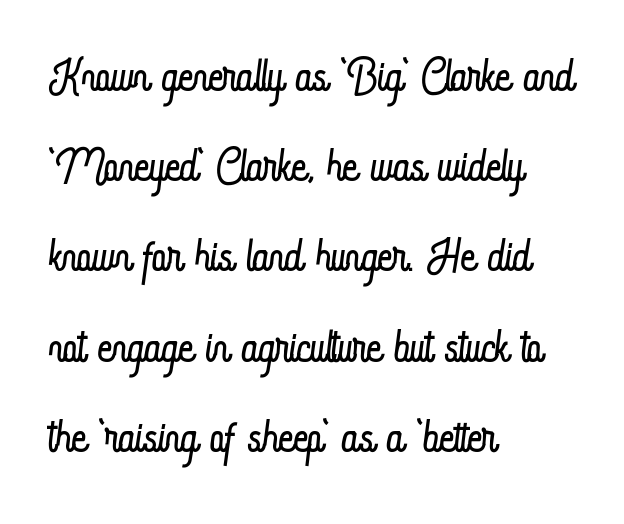
The image shows 64 px light, condensed type; set left-aligned, normal line spacing (1.41x), normal letter spacing, not underlined; low stroke contrast and a small x-height.
